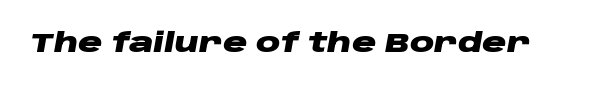
The image shows 27 px bold type, italic (leaning right); set normal letter spacing, not underlined.
